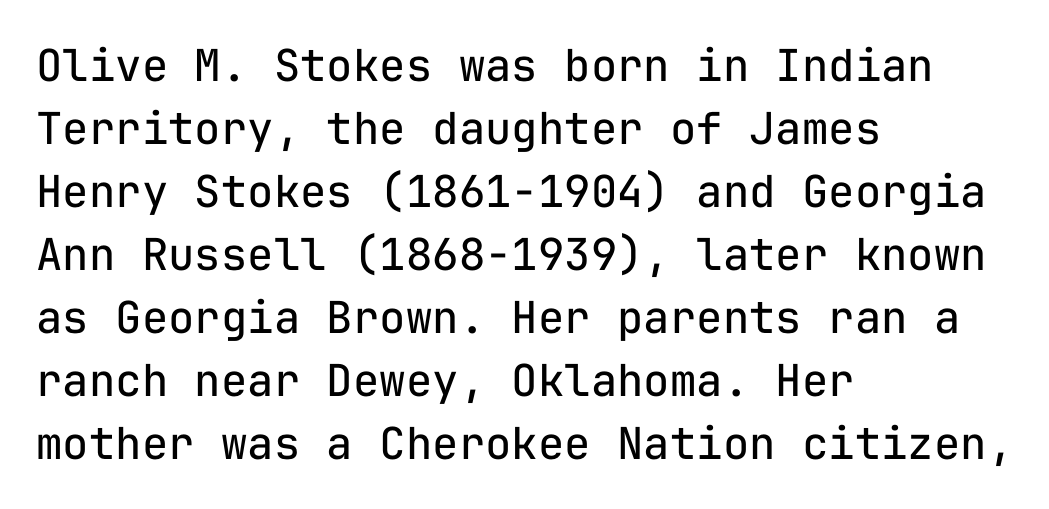
Q: Is the text bold? A: No.
Q: Is the text italic (slanted)? A: No, it is upright.
Q: Is the typeface a serif or a sans-serif typeface? A: Sans-serif.
Q: Is the text underlined? A: No.
Q: How is the paragraph aligned? A: Left-aligned.
Q: Is the spacing between letters normal or unusually wide? A: Normal.
Q: Is the spacing between lines tight, normal or loose? A: Normal.
Q: Width (condensed, normal, or wide)? A: Normal.
Q: Stroke contrast? A: Low.
Q: x-height? A: Medium.
Q: Monospaced? A: Yes.
